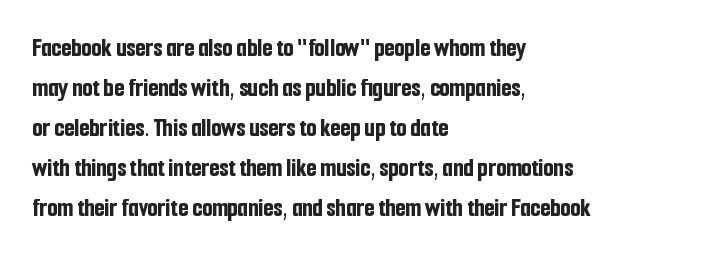
Q: Is the text bold? A: Yes.
Q: Is the text italic (slanted)? A: No, it is upright.
Q: Is the text underlined? A: No.
Q: How is the paragraph aligned? A: Left-aligned.
Q: Is the spacing between letters normal or unusually wide? A: Normal.
Q: Is the spacing between lines tight, normal or loose? A: Normal.
